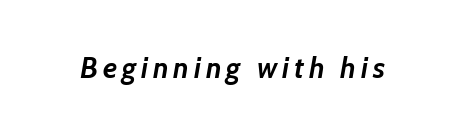
Do the characters align in a grid? No, the font is proportional. Notice how the stems are inclined rather than vertical — that's the hallmark of italics. Students, this is bold: see how much ink each stroke carries. Lines of text with bare space underneath.
